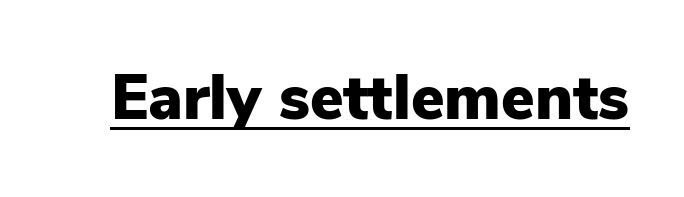
Summary of weight: heavy, a full bold. The specimen includes a rule beneath the text block's lines. Looks like regular typesetting: each glyph gets only the width it needs. Type style note: lacks serifs. Compared with typical body copy, the letter spacing here is the same.
